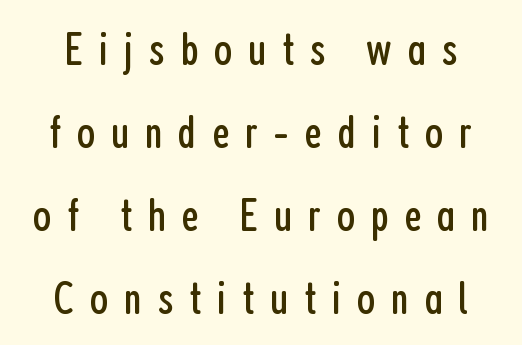
The letters advance in unequal steps, a hallmark of proportional type. These glyphs show unthickened strokes, regular width or finer. Serif or sans? Sans — the stroke terminals are bare. Honestly, the letter spacing is so wide it's the main thing you notice. Style check: upright. The gap between lines stays unmarked.
